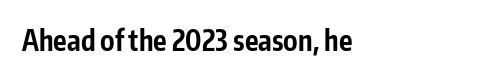
Q: Is the text bold? A: Yes.
Q: Is the text italic (slanted)? A: No, it is upright.
Q: Is the typeface a serif or a sans-serif typeface? A: Sans-serif.
Q: Is the text underlined? A: No.
Q: Is the spacing between letters normal or unusually wide? A: Normal.
Q: Width (condensed, normal, or wide)? A: Condensed.
Q: Stroke contrast? A: Low.
Q: x-height? A: Medium.
Q: Monospaced? A: No.
